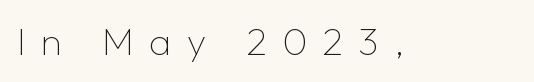
{"serif": "no", "italic": "no", "bold": "no", "weight": "thin", "width": "normal", "stroke_contrast": "low", "x_height": "medium", "monospaced": "no", "underline": "no", "letter_spacing": "wide", "letter_spacing_em": 0.41, "glyph_px": 38}
